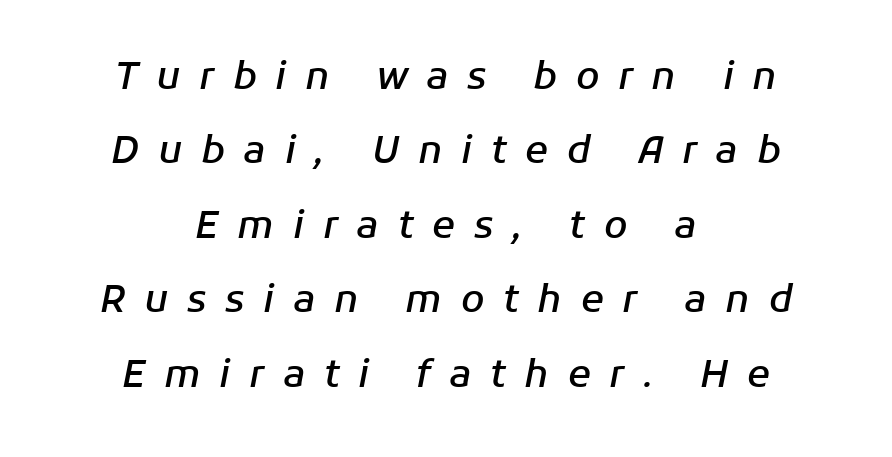
The image shows 38 px semibold type, italic (leaning right); set centered, loose line spacing (1.96x), unusually wide letter spacing (+0.49 em), not underlined; low stroke contrast and a medium x-height.
